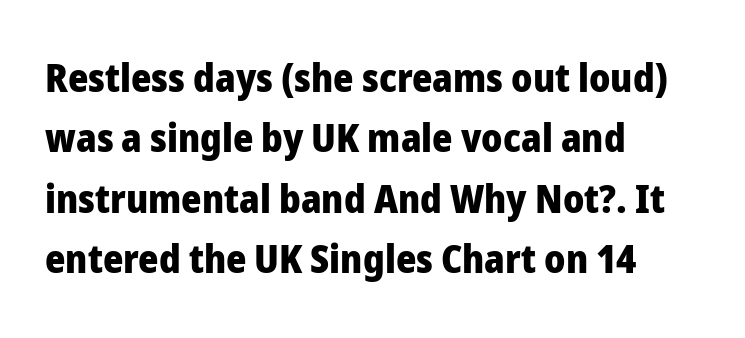
Q: Is the text bold? A: Yes.
Q: Is the text italic (slanted)? A: No, it is upright.
Q: Is the typeface a serif or a sans-serif typeface? A: Sans-serif.
Q: Is the text underlined? A: No.
Q: How is the paragraph aligned? A: Left-aligned.
Q: Is the spacing between letters normal or unusually wide? A: Normal.
Q: Is the spacing between lines tight, normal or loose? A: Normal.
Q: Width (condensed, normal, or wide)? A: Normal.
Q: Stroke contrast? A: Low.
Q: x-height? A: Medium.
Q: Monospaced? A: No.
